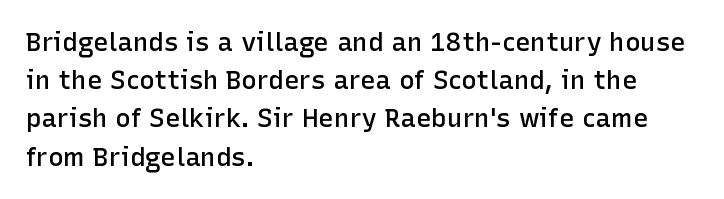
Q: Is the text bold? A: Semi-bold.
Q: Is the text italic (slanted)? A: No, it is upright.
Q: Is the text underlined? A: No.
Q: How is the paragraph aligned? A: Left-aligned.
Q: Is the spacing between letters normal or unusually wide? A: Normal.
Q: Is the spacing between lines tight, normal or loose? A: Normal.
